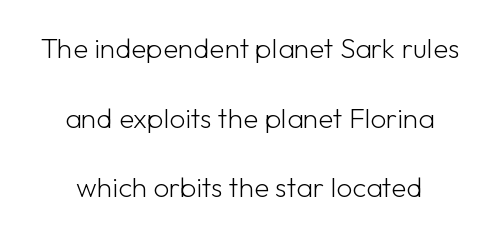
Q: Is the text bold? A: No.
Q: Is the text italic (slanted)? A: No, it is upright.
Q: Is the typeface a serif or a sans-serif typeface? A: Sans-serif.
Q: Is the text underlined? A: No.
Q: How is the paragraph aligned? A: Centered.
Q: Is the spacing between letters normal or unusually wide? A: Normal.
Q: Is the spacing between lines tight, normal or loose? A: Loose.
Q: Width (condensed, normal, or wide)? A: Normal.
Q: Stroke contrast? A: Low.
Q: x-height? A: Medium.
Q: Monospaced? A: No.
